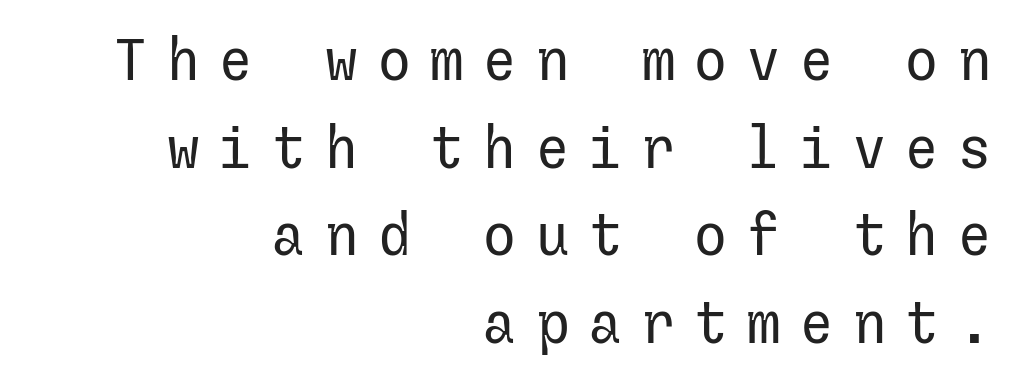
{"serif": "no", "italic": "no", "bold": "no", "weight": "regular", "width": "normal", "stroke_contrast": "low", "x_height": "medium", "underline": "no", "align": "right", "line_spacing": "normal", "line_spacing_ratio": 1.51, "letter_spacing": "wide", "letter_spacing_em": 0.31, "glyph_px": 58}
